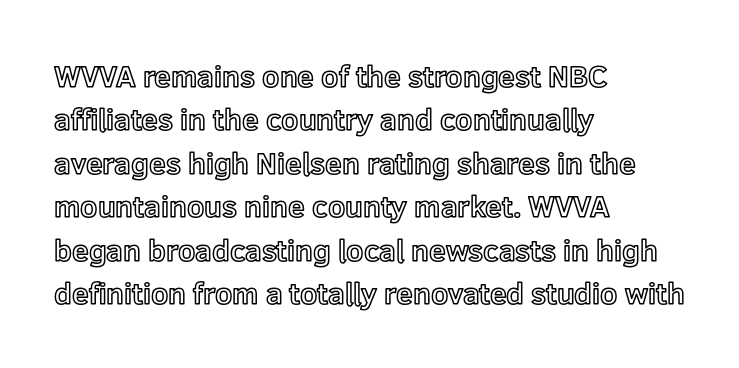
Q: Is the text italic (slanted)? A: No, it is upright.
Q: Is the text underlined? A: No.
Q: How is the paragraph aligned? A: Left-aligned.
Q: Is the spacing between letters normal or unusually wide? A: Normal.
Q: Is the spacing between lines tight, normal or loose? A: Normal.
Q: Width (condensed, normal, or wide)? A: Normal.
Q: x-height? A: Medium.
Q: Monospaced? A: No.
